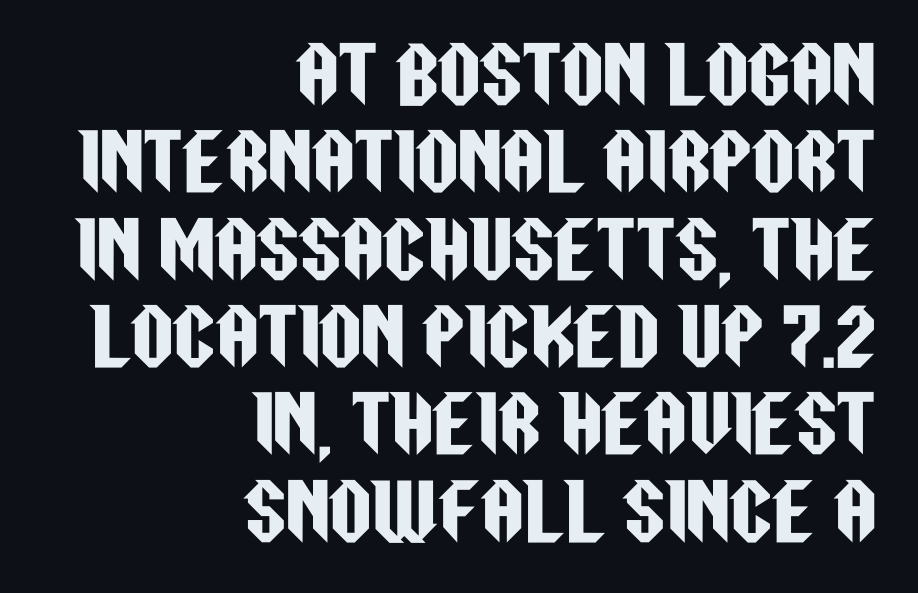
In CSS terms this would be text-align: right. Unmarked baselines from the first word to the last. The letters carry no serifs — their stems end cleanly without finishing strokes. Characters follow at the spacing the type designer built in. Character widths vary here, with narrow letters taking less room than wide ones.
